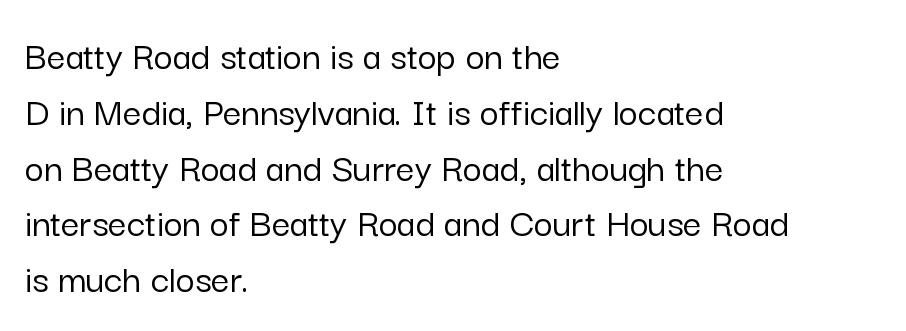
Is this a fixed-width face? No — the glyphs have proportional, varying widths. Line starts are locked; line ends wander. This block has exactly the height ordinary leading produces. Each letter's strokes conclude bluntly, with no projecting serifs. Bare-footed words on every line.
